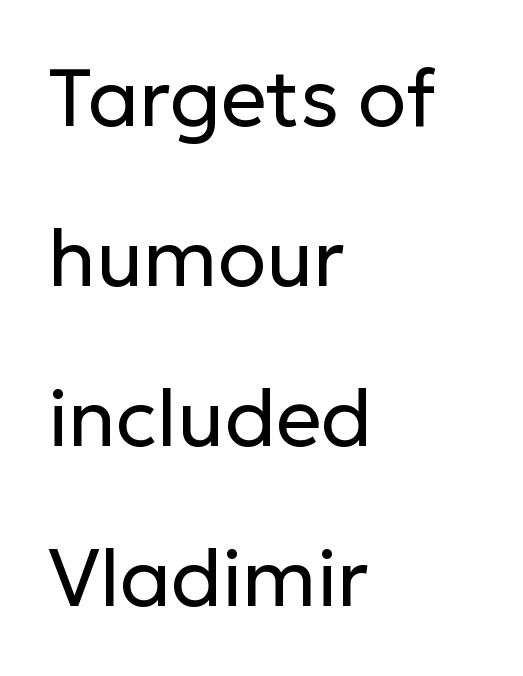
{"serif": "no", "italic": "no", "bold": "no", "weight": "regular", "width": "normal", "stroke_contrast": "low", "x_height": "medium", "monospaced": "no", "underline": "no", "align": "left", "line_spacing": "loose", "line_spacing_ratio": 2.0, "letter_spacing": "normal", "letter_spacing_em": 0.0, "glyph_px": 80}
